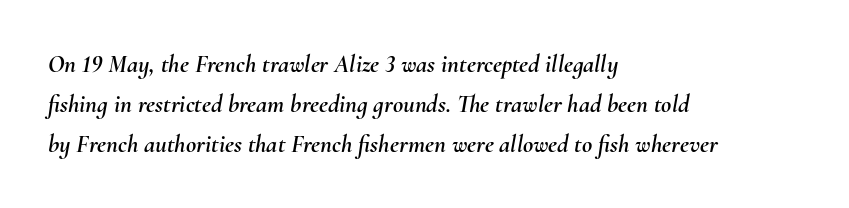
The image shows 25 px text type, italic (leaning right); set left-aligned, normal line spacing (1.6x), normal letter spacing, not underlined.
